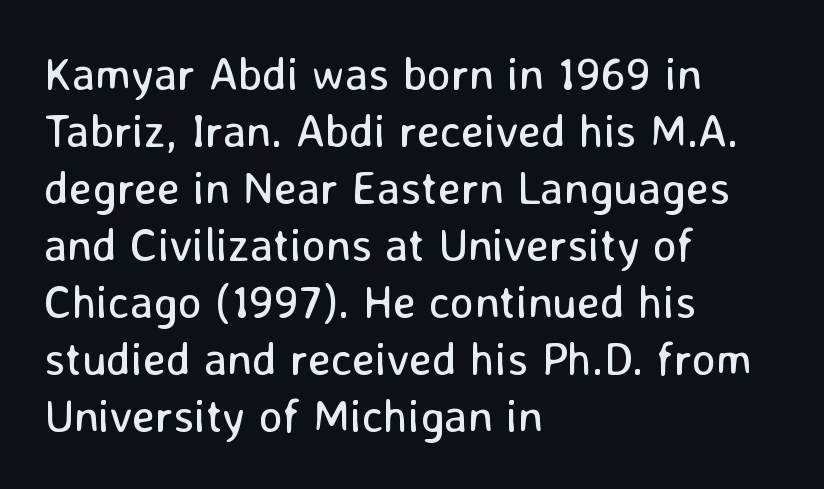
Q: Is the text bold? A: No.
Q: Is the text italic (slanted)? A: No, it is upright.
Q: Is the typeface a serif or a sans-serif typeface? A: Sans-serif.
Q: Is the text underlined? A: No.
Q: How is the paragraph aligned? A: Left-aligned.
Q: Is the spacing between letters normal or unusually wide? A: Normal.
Q: Width (condensed, normal, or wide)? A: Normal.
Q: Stroke contrast? A: Low.
Q: x-height? A: Medium.
Q: Monospaced? A: No.
